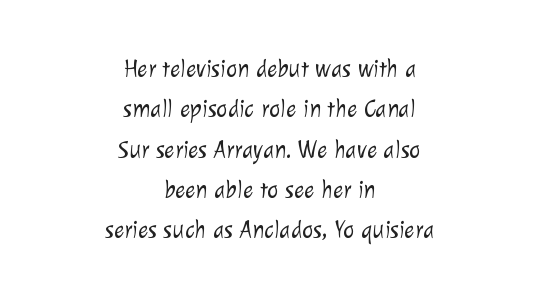
Q: Is the text bold? A: No.
Q: Is the text underlined? A: No.
Q: How is the paragraph aligned? A: Centered.
Q: Is the spacing between letters normal or unusually wide? A: Normal.
Q: Is the spacing between lines tight, normal or loose? A: Normal.
